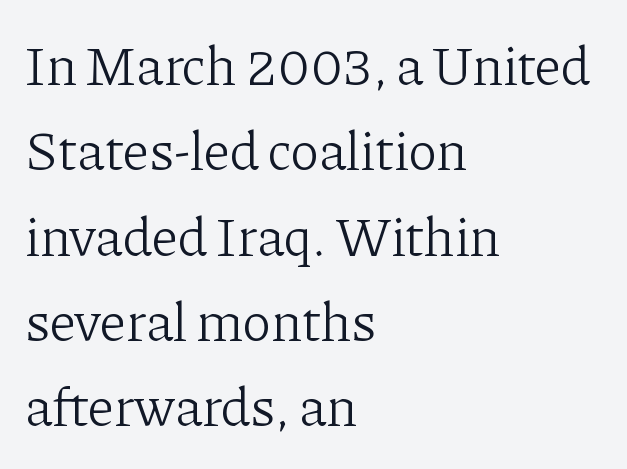
Are there feet on the stems? There are — it's a serif. Nobody drew a line under any word here. No chunkiness to these letters — they're not bold. Do the characters align in a grid? No, the font is proportional.
